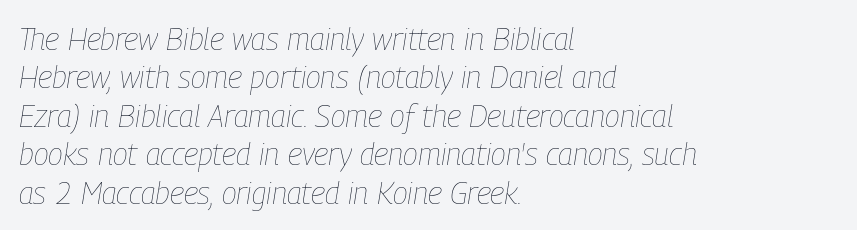
{"italic": "yes", "lean": "right", "slant_degrees": 9, "bold": "no", "weight": "thin", "width": "condensed", "stroke_contrast": "low", "x_height": "medium", "monospaced": "no", "underline": "no", "align": "left", "line_spacing_ratio": 1.24, "letter_spacing": "normal", "letter_spacing_em": 0.0, "glyph_px": 31}
